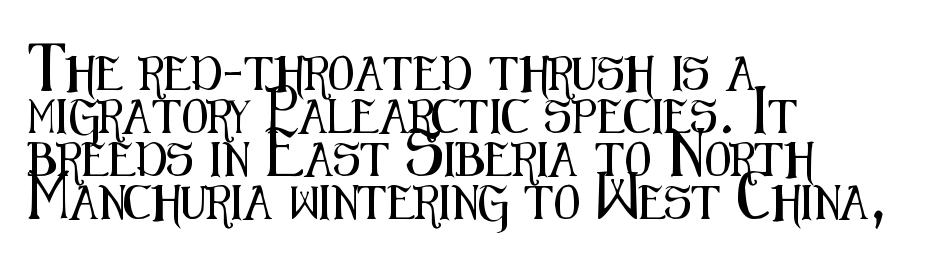
Q: Is the text italic (slanted)? A: No, it is upright.
Q: Is the text underlined? A: No.
Q: How is the paragraph aligned? A: Left-aligned.
Q: Is the spacing between letters normal or unusually wide? A: Normal.
Q: Is the spacing between lines tight, normal or loose? A: Normal.
Q: Width (condensed, normal, or wide)? A: Condensed.
Q: Stroke contrast? A: Medium.
Q: x-height? A: Medium.
Q: Monospaced? A: No.
